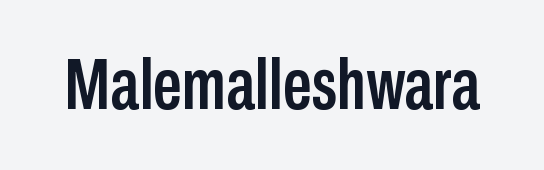
Q: Is the text italic (slanted)? A: No, it is upright.
Q: Is the typeface a serif or a sans-serif typeface? A: Sans-serif.
Q: Is the text underlined? A: No.
Q: Is the spacing between letters normal or unusually wide? A: Normal.
Q: Width (condensed, normal, or wide)? A: Condensed.
Q: Stroke contrast? A: Low.
Q: x-height? A: Medium.
Q: Monospaced? A: No.
